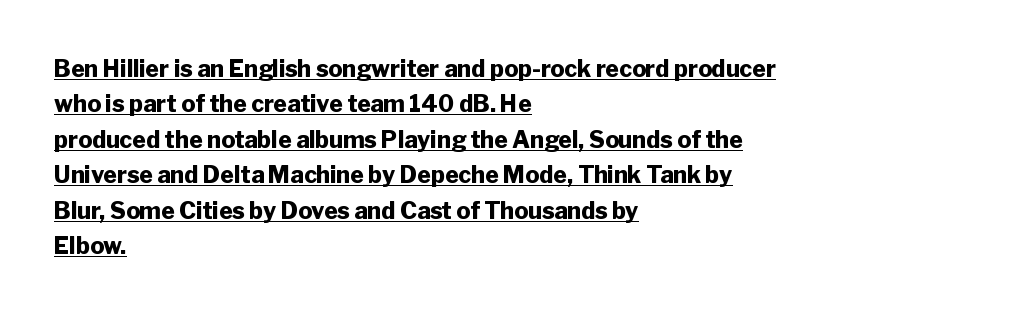
{"italic": "no", "bold": "yes", "underline": "yes", "align": "left", "line_spacing": "normal", "line_spacing_ratio": 1.54, "letter_spacing": "normal", "letter_spacing_em": 0.0, "glyph_px": 23}
